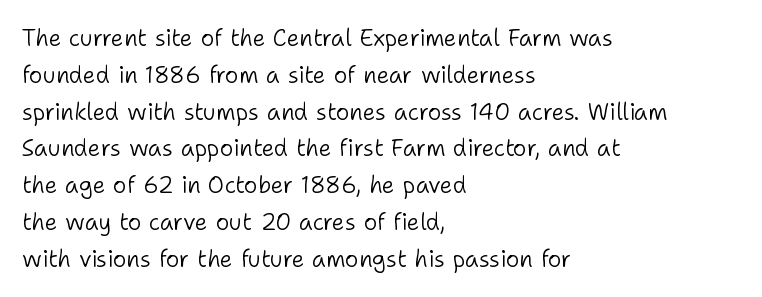
{"italic": "no", "bold": "no", "underline": "no", "align": "left", "line_spacing": "normal", "line_spacing_ratio": 1.6, "letter_spacing": "normal", "letter_spacing_em": 0.0, "glyph_px": 23}
